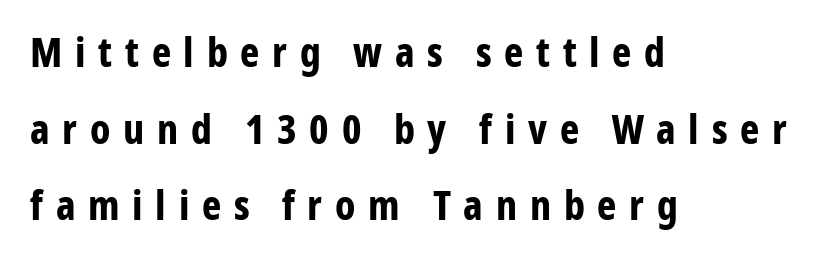
Left-aligned paragraph, ragged on the right. As a designer I'd log this as weight 700, bold. Plain, unruled lines of type. Here the designer chose a conventional face with non-uniform glyph widths. The text was rendered using a sans face with plain stroke endings. Notice how the stems are strictly vertical — no italics here.
